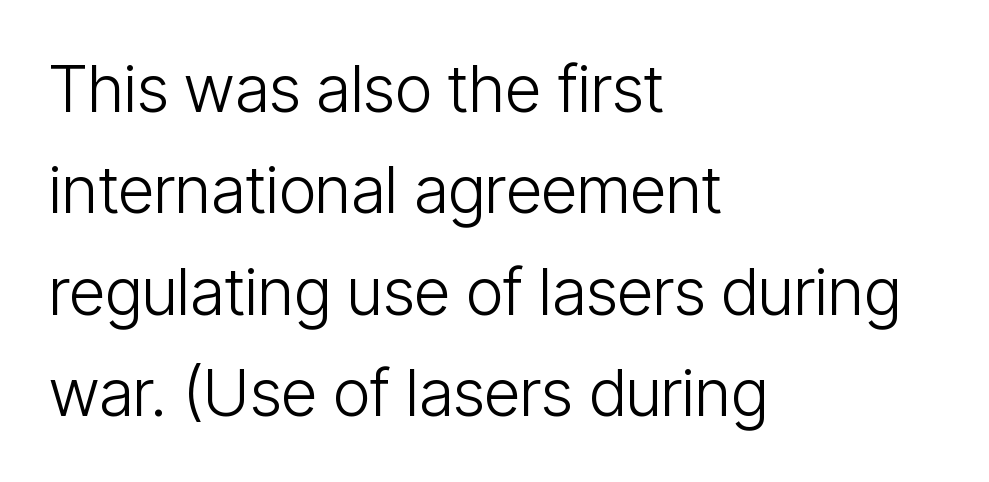
Q: Is the text bold? A: No.
Q: Is the text italic (slanted)? A: No, it is upright.
Q: Is the typeface a serif or a sans-serif typeface? A: Sans-serif.
Q: Is the text underlined? A: No.
Q: How is the paragraph aligned? A: Left-aligned.
Q: Is the spacing between letters normal or unusually wide? A: Normal.
Q: Is the spacing between lines tight, normal or loose? A: Normal.
Q: Width (condensed, normal, or wide)? A: Condensed.
Q: Stroke contrast? A: Low.
Q: x-height? A: Medium.
Q: Monospaced? A: No.
